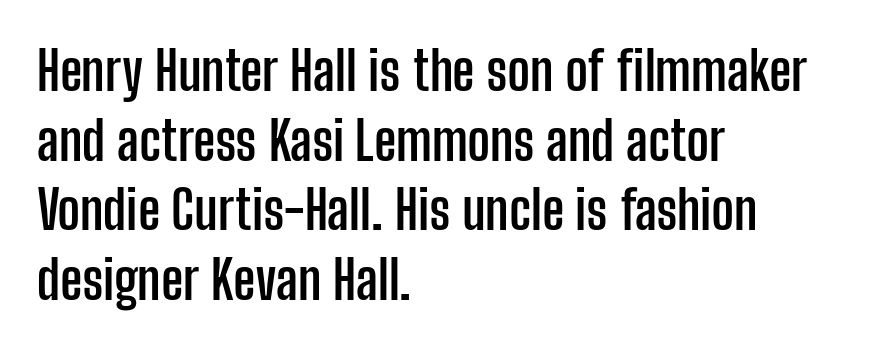
Q: Is the text bold? A: Yes.
Q: Is the text italic (slanted)? A: No, it is upright.
Q: Is the typeface a serif or a sans-serif typeface? A: Sans-serif.
Q: Is the text underlined? A: No.
Q: How is the paragraph aligned? A: Left-aligned.
Q: Is the spacing between letters normal or unusually wide? A: Normal.
Q: Is the spacing between lines tight, normal or loose? A: Normal.
Q: Width (condensed, normal, or wide)? A: Condensed.
Q: Stroke contrast? A: Low.
Q: x-height? A: Medium.
Q: Monospaced? A: No.
